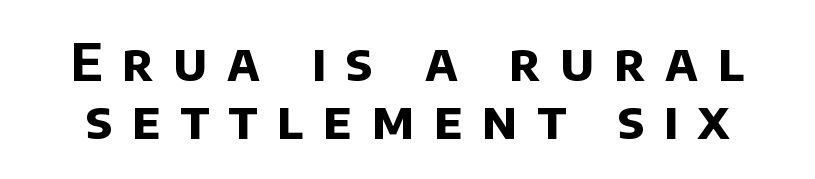
The image shows 51 px bold sans-serif type; set tight line spacing (1.13x), unusually wide letter spacing (+0.38 em), not underlined; low stroke contrast and a large x-height.
